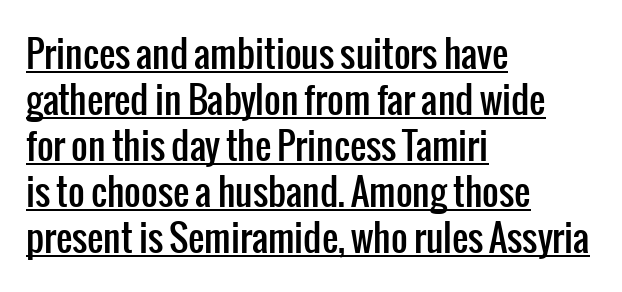
The image shows 36 px condensed sans-serif type, upright; set left-aligned, normal line spacing (1.28x), normal letter spacing, underlined; low stroke contrast and a medium x-height.
